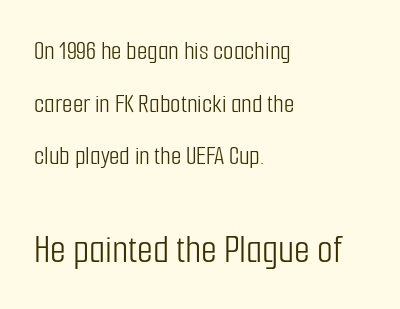
{"serif": "no", "italic": "no", "bold": "no", "weight": "light", "width": "condensed", "stroke_contrast": "low", "x_height": "medium", "monospaced": "no", "underline": "no", "align": "left", "line_spacing": "loose", "line_spacing_ratio": 1.95, "letter_spacing": "normal", "letter_spacing_em": 0.0, "larger_block": "second", "size_ratio": 1.52, "glyph_px": 41}
